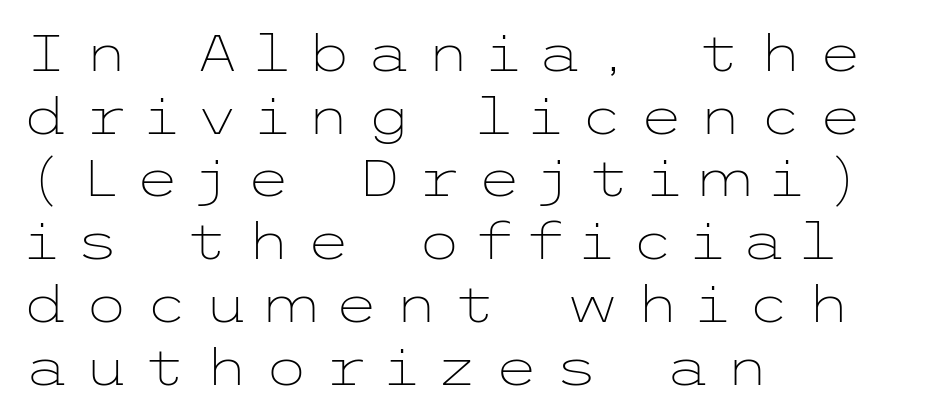
The image shows 51 px light, wide sans-serif type, upright; set left-aligned, line spacing 1.23x, unusually wide letter spacing (+0.3 em), not underlined; low stroke contrast and a medium x-height.
